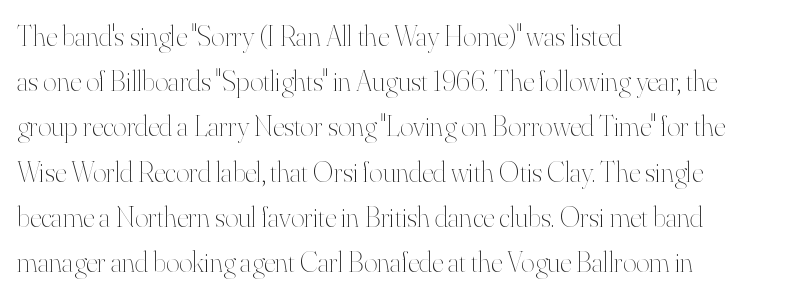
The image shows 29 px thin type, upright; set left-aligned, normal line spacing (1.56x), normal letter spacing, not underlined; high stroke contrast and a small x-height.
